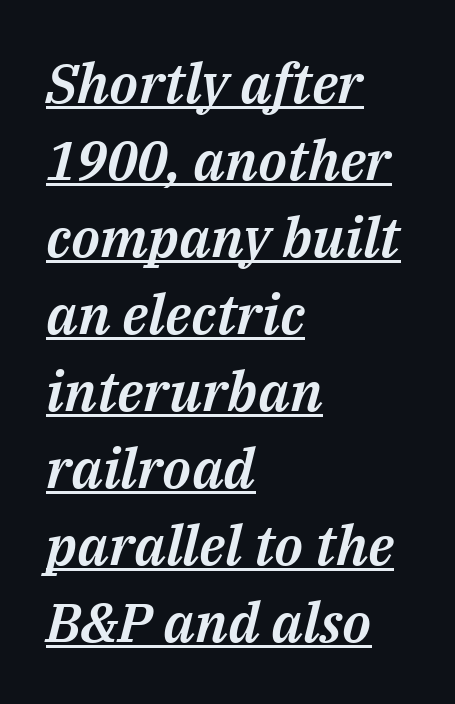
The image shows 55 px text type, italic (leaning right); set left-aligned, normal line spacing (1.4x), normal letter spacing, underlined; medium stroke contrast and a medium x-height.
